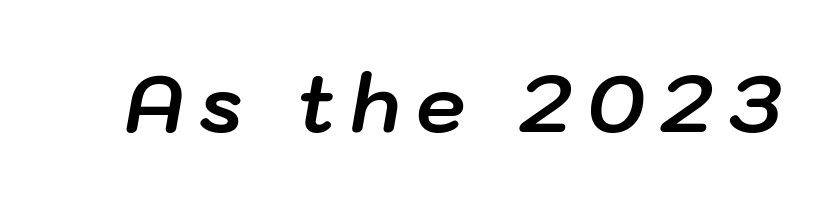
{"italic": "yes", "lean": "right", "slant_degrees": 10, "bold": "yes", "weight": "bold", "width": "normal", "stroke_contrast": "low", "x_height": "medium", "monospaced": "no", "underline": "no", "letter_spacing": "wide", "letter_spacing_em": 0.2, "glyph_px": 79}
